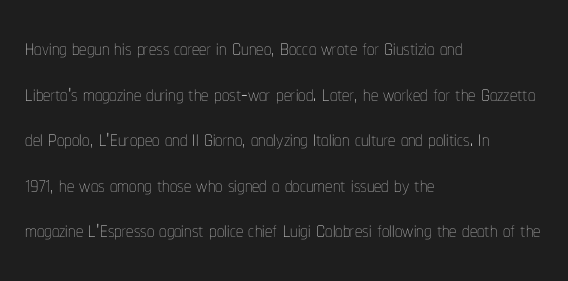
Q: Is the text bold? A: No.
Q: Is the text italic (slanted)? A: No, it is upright.
Q: Is the text underlined? A: No.
Q: How is the paragraph aligned? A: Left-aligned.
Q: Is the spacing between letters normal or unusually wide? A: Normal.
Q: Is the spacing between lines tight, normal or loose? A: Normal.
Q: Width (condensed, normal, or wide)? A: Condensed.
Q: Stroke contrast? A: Low.
Q: x-height? A: Medium.
Q: Monospaced? A: No.
